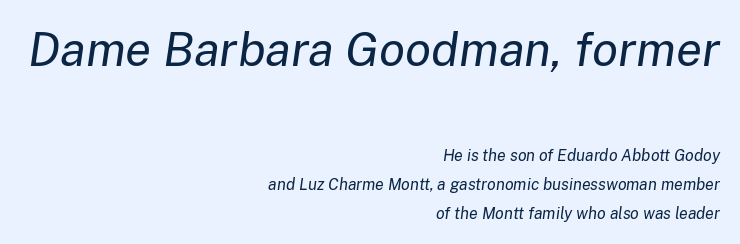
Q: Is the text bold? A: No.
Q: Is the text italic (slanted)? A: Yes, it leans right by about 8 degrees.
Q: Is the text underlined? A: No.
Q: How is the paragraph aligned? A: Right-aligned.
Q: Is the spacing between letters normal or unusually wide? A: Normal.
Q: Which block of text is set in a larger size, the first (top) or the second (bottom)? A: The first (top) one.
Q: Width (condensed, normal, or wide)? A: Normal.
Q: Stroke contrast? A: Low.
Q: x-height? A: Medium.
Q: Monospaced? A: No.
